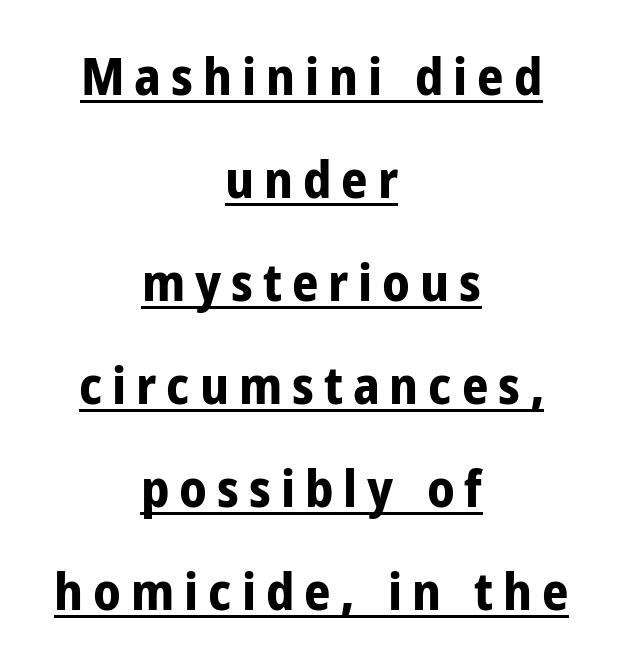
{"serif": "no", "italic": "no", "bold": "yes", "weight": "bold", "width": "condensed", "stroke_contrast": "low", "x_height": "medium", "monospaced": "no", "underline": "yes", "align": "center", "line_spacing": "loose", "line_spacing_ratio": 1.98, "glyph_px": 52}
